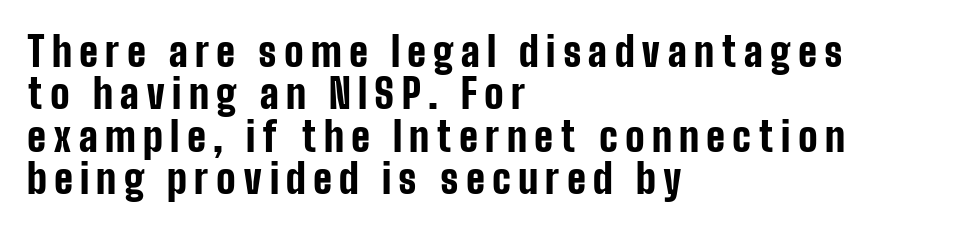
The space directly below the letters is spotless. Each letter keeps its own natural width here, so spacing adapts to shape. Regarding leading, the lines here are crowded together. Its strokes are broad and dark, the hallmark of bold type. The text was rendered using a sans face with plain stroke endings. Ascenders rise straight up at ninety degrees.
